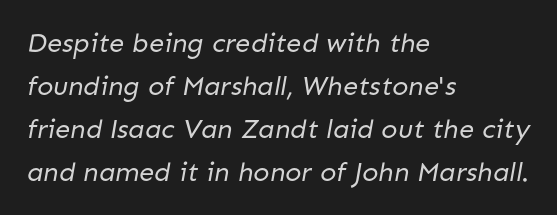
The image shows 27 px text type; set left-aligned, normal line spacing (1.59x), normal letter spacing, not underlined.
